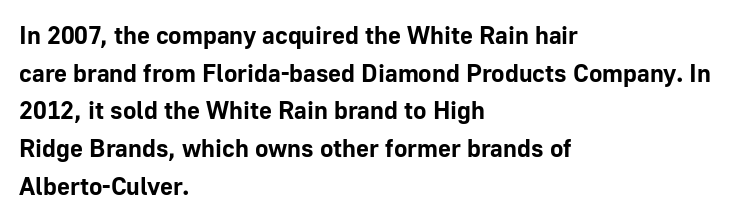
{"italic": "no", "bold": "yes", "underline": "no", "align": "left", "line_spacing": "normal", "line_spacing_ratio": 1.51, "letter_spacing": "normal", "letter_spacing_em": 0.0, "glyph_px": 25}
